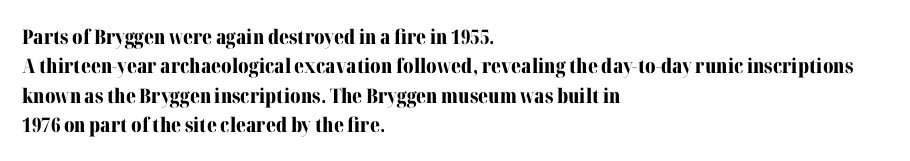
{"italic": "no", "bold": "yes", "underline": "no", "align": "left", "line_spacing": "normal", "line_spacing_ratio": 1.47, "letter_spacing": "normal", "letter_spacing_em": 0.0, "glyph_px": 20}
